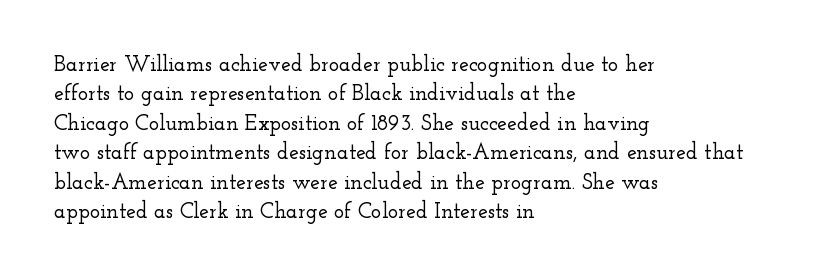
Q: Is the text italic (slanted)? A: No, it is upright.
Q: Is the text underlined? A: No.
Q: How is the paragraph aligned? A: Left-aligned.
Q: Is the spacing between letters normal or unusually wide? A: Normal.
Q: Is the spacing between lines tight, normal or loose? A: Normal.
